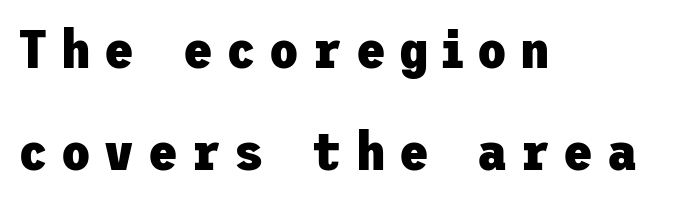
Look at the bottom of the vertical strokes: they stop flat, with no serifs. Observe the wide spacing: letters keep a clear distance from each other. Beneath every word, the page is bare. Is the type bold? Yes — the strokes are clearly thick and heavy.
